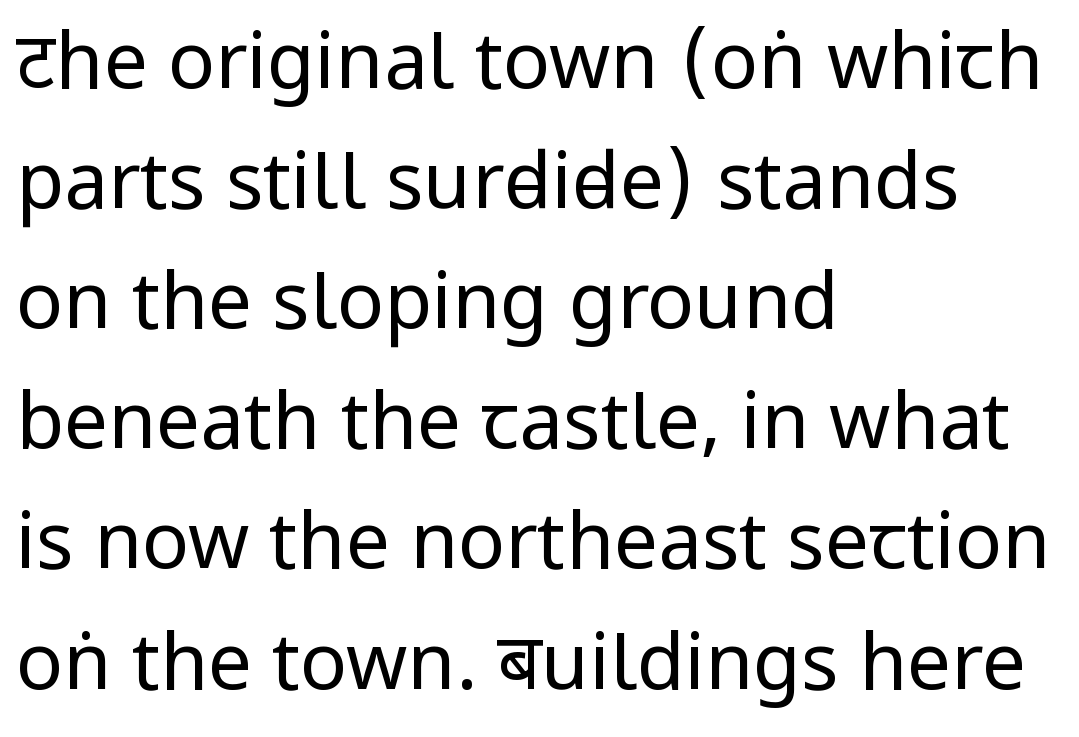
{"serif": "no", "italic": "no", "bold": "no", "weight": "regular", "width": "condensed", "stroke_contrast": "low", "underline": "no", "align": "left", "line_spacing": "normal", "line_spacing_ratio": 1.54, "letter_spacing": "normal", "letter_spacing_em": 0.0, "glyph_px": 78}
